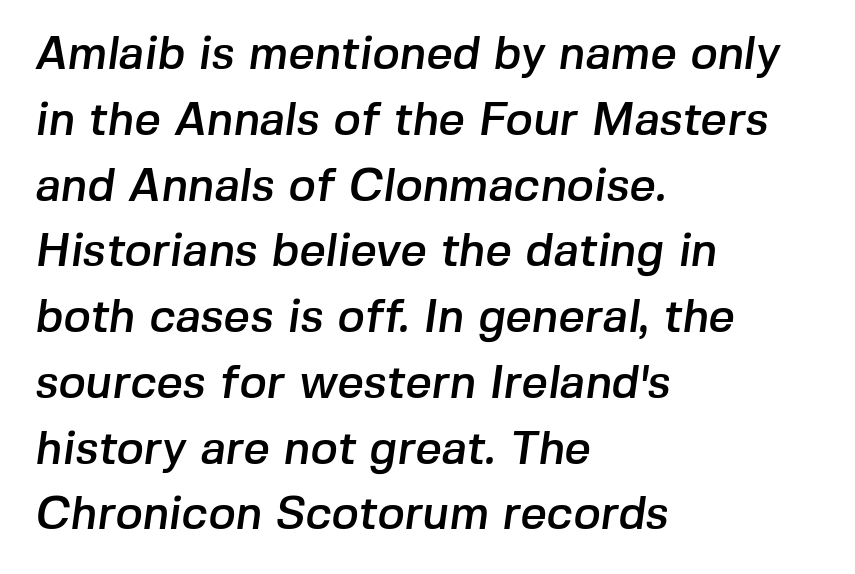
The image shows 46 px sans-serif type; set left-aligned, normal line spacing (1.43x), normal letter spacing, not underlined; low stroke contrast and a medium x-height.
